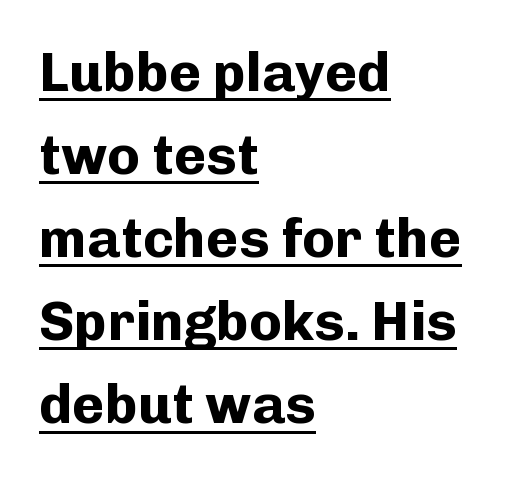
The image shows 55 px bold sans-serif type, upright; set left-aligned, normal line spacing (1.51x), normal letter spacing, underlined; low stroke contrast and a medium x-height.
